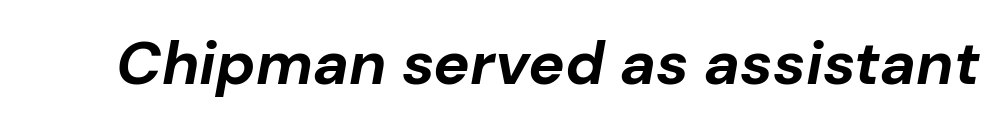
{"italic": "yes", "lean": "right", "slant_degrees": 10, "bold": "yes", "weight": "bold", "width": "normal", "stroke_contrast": "low", "x_height": "medium", "monospaced": "no", "underline": "no", "letter_spacing": "normal", "letter_spacing_em": 0.0, "glyph_px": 61}
